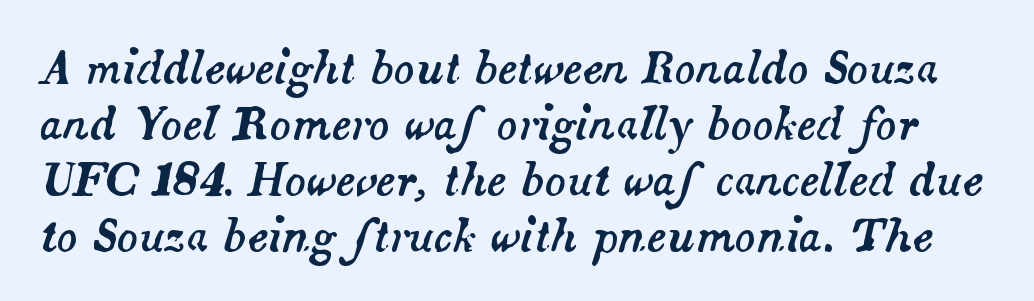
Do the characters align in a grid? No, the font is proportional. Check under the words: just untouched page. A typesetter would call this leading conventional body-copy spacing. The text carries the slant typical of an italic or oblique font.
